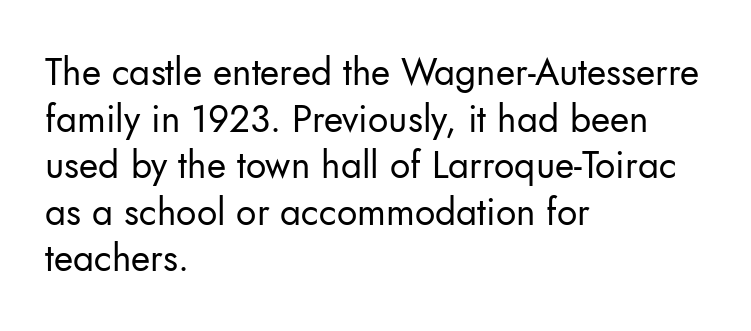
The image shows 37 px regular-weight sans-serif type, upright; set left-aligned, normal line spacing (1.26x), normal letter spacing, not underlined; low stroke contrast and a small x-height.
